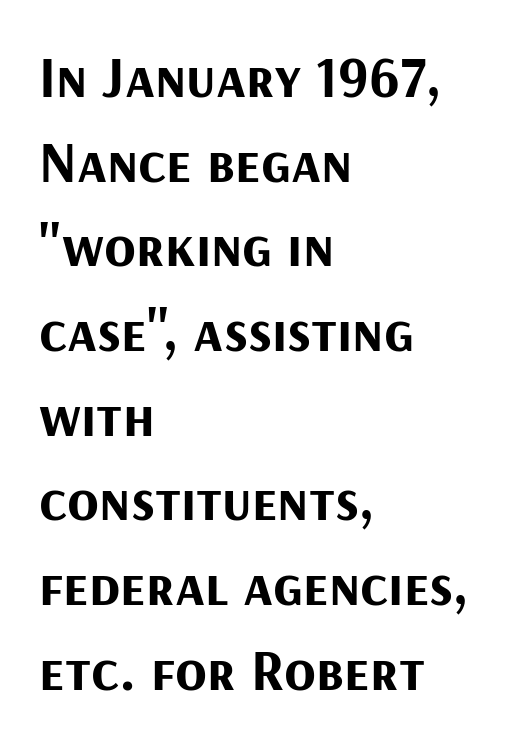
{"serif": "no", "italic": "no", "bold": "yes", "weight": "bold", "width": "normal", "stroke_contrast": "medium", "x_height": "medium", "monospaced": "no", "underline": "no", "align": "left", "line_spacing": "normal", "line_spacing_ratio": 1.46, "letter_spacing": "normal", "letter_spacing_em": 0.0, "glyph_px": 58}
